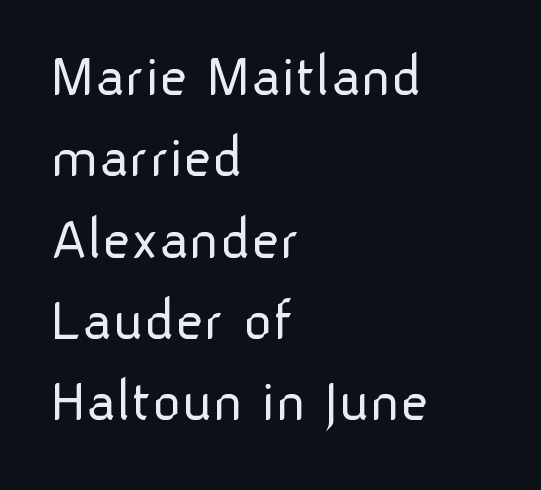
{"serif": "no", "italic": "no", "bold": "no", "weight": "light", "width": "normal", "stroke_contrast": "low", "x_height": "medium", "monospaced": "no", "underline": "no", "align": "left", "line_spacing": "normal", "line_spacing_ratio": 1.29, "letter_spacing": "normal", "letter_spacing_em": 0.0, "glyph_px": 63}
